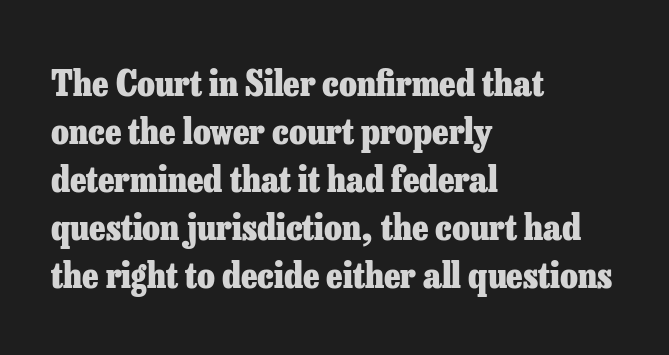
Q: Is the text bold? A: Yes.
Q: Is the text italic (slanted)? A: No, it is upright.
Q: Is the typeface a serif or a sans-serif typeface? A: Serif.
Q: Is the text underlined? A: No.
Q: How is the paragraph aligned? A: Left-aligned.
Q: Is the spacing between letters normal or unusually wide? A: Normal.
Q: Is the spacing between lines tight, normal or loose? A: Normal.
Q: Width (condensed, normal, or wide)? A: Normal.
Q: Stroke contrast? A: Low.
Q: x-height? A: Medium.
Q: Monospaced? A: No.
